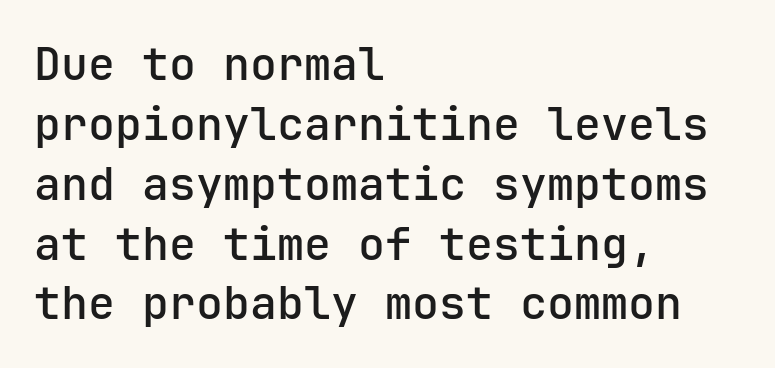
Q: Is the text italic (slanted)? A: No, it is upright.
Q: Is the typeface a serif or a sans-serif typeface? A: Sans-serif.
Q: Is the text underlined? A: No.
Q: How is the paragraph aligned? A: Left-aligned.
Q: Is the spacing between letters normal or unusually wide? A: Normal.
Q: Is the spacing between lines tight, normal or loose? A: Normal.
Q: Width (condensed, normal, or wide)? A: Normal.
Q: Stroke contrast? A: Low.
Q: x-height? A: Medium.
Q: Monospaced? A: Yes.
